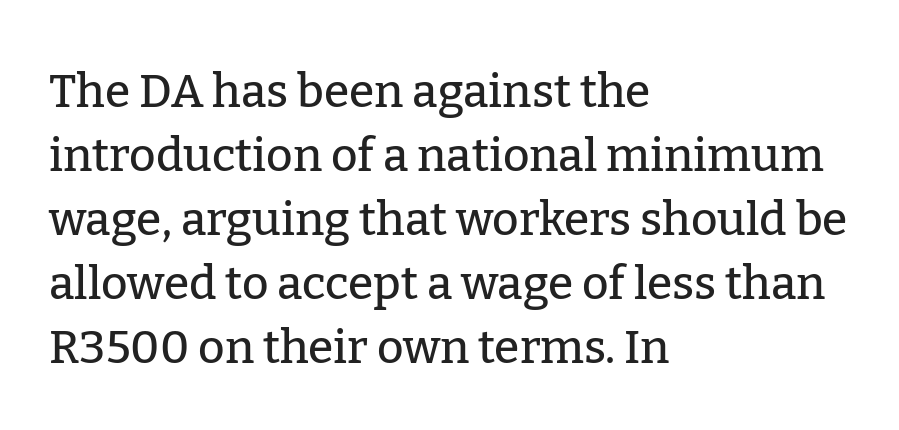
{"serif": "yes", "italic": "no", "width": "normal", "stroke_contrast": "low", "x_height": "medium", "monospaced": "no", "underline": "no", "align": "left", "line_spacing": "normal", "line_spacing_ratio": 1.39, "letter_spacing": "normal", "letter_spacing_em": 0.0, "glyph_px": 46}
